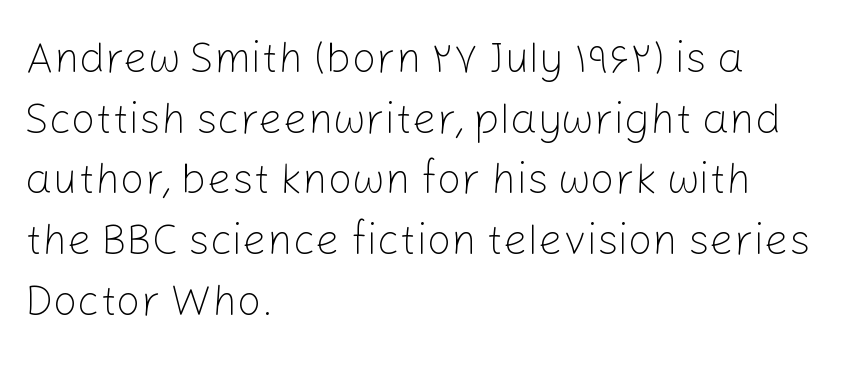
Q: Is the text bold? A: No.
Q: Is the text italic (slanted)? A: No, it is upright.
Q: Is the typeface a serif or a sans-serif typeface? A: Sans-serif.
Q: Is the text underlined? A: No.
Q: How is the paragraph aligned? A: Left-aligned.
Q: Is the spacing between letters normal or unusually wide? A: Normal.
Q: Is the spacing between lines tight, normal or loose? A: Normal.
Q: Width (condensed, normal, or wide)? A: Normal.
Q: Stroke contrast? A: Low.
Q: x-height? A: Medium.
Q: Monospaced? A: No.
